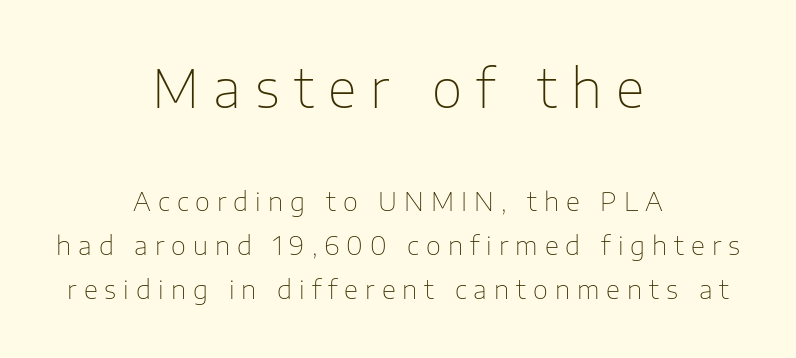
Q: Is the text bold? A: No.
Q: Is the text italic (slanted)? A: No, it is upright.
Q: Is the typeface a serif or a sans-serif typeface? A: Sans-serif.
Q: Is the text underlined? A: No.
Q: How is the paragraph aligned? A: Centered.
Q: Is the spacing between letters normal or unusually wide? A: Unusually wide.
Q: Is the spacing between lines tight, normal or loose? A: Normal.
Q: Which block of text is set in a larger size, the first (top) or the second (bottom)? A: The first (top) one.
Q: Width (condensed, normal, or wide)? A: Normal.
Q: Stroke contrast? A: Low.
Q: x-height? A: Medium.
Q: Monospaced? A: No.
